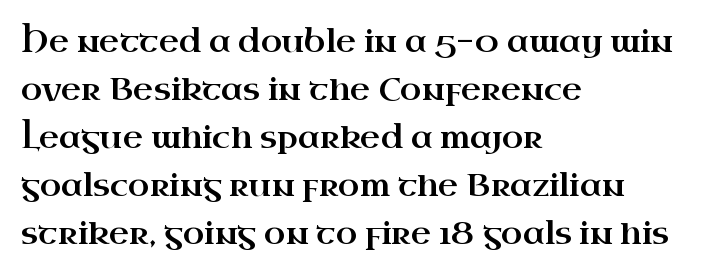
Q: Is the text italic (slanted)? A: No, it is upright.
Q: Is the typeface a serif or a sans-serif typeface? A: Serif.
Q: Is the text underlined? A: No.
Q: How is the paragraph aligned? A: Left-aligned.
Q: Is the spacing between letters normal or unusually wide? A: Normal.
Q: Is the spacing between lines tight, normal or loose? A: Normal.
Q: Width (condensed, normal, or wide)? A: Wide.
Q: Stroke contrast? A: High.
Q: x-height? A: Small.
Q: Monospaced? A: No.
